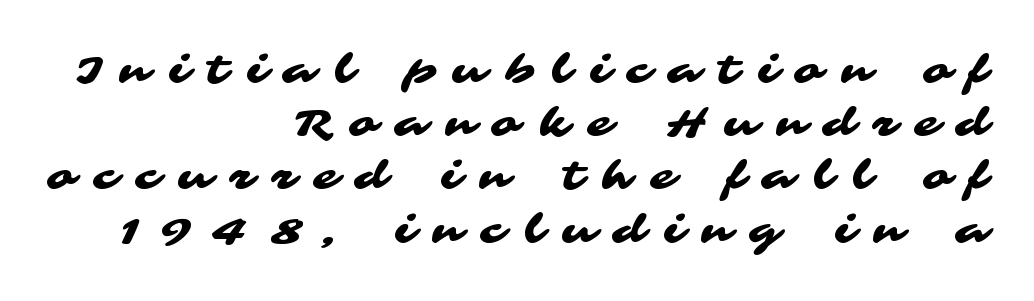
Students, note that the glyphs here are deliberately spaced far apart. Stroke terminals: plain, sans-serif. Reading down the block, your eye finds every line finishing at a fixed right position. Regular leading.
